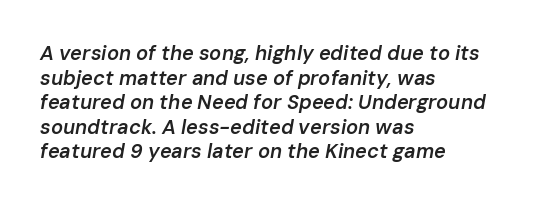
Q: Is the text bold? A: Semi-bold.
Q: Is the text italic (slanted)? A: Yes, it leans right by about 10 degrees.
Q: Is the text underlined? A: No.
Q: How is the paragraph aligned? A: Left-aligned.
Q: Is the spacing between letters normal or unusually wide? A: Normal.
